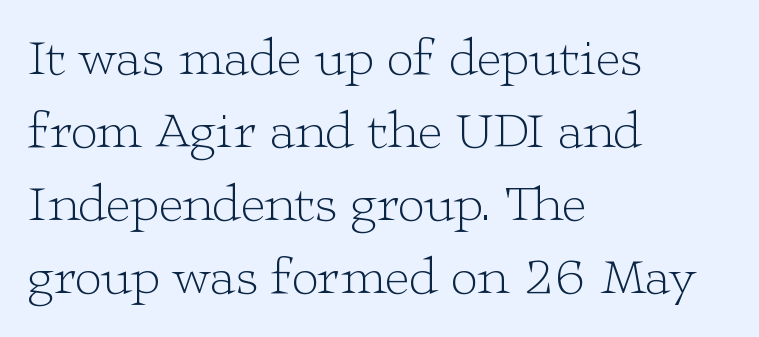
{"serif": "yes", "italic": "no", "bold": "no", "weight": "light", "width": "wide", "stroke_contrast": "low", "x_height": "medium", "monospaced": "no", "underline": "no", "align": "left", "line_spacing": "normal", "line_spacing_ratio": 1.38, "letter_spacing": "normal", "letter_spacing_em": 0.0, "glyph_px": 53}
